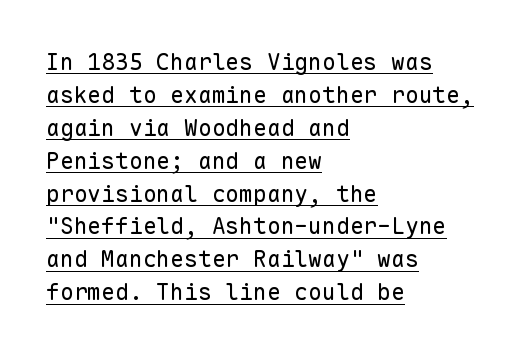
{"italic": "no", "bold": "no", "underline": "yes", "align": "left", "line_spacing": "normal", "line_spacing_ratio": 1.43, "letter_spacing": "normal", "letter_spacing_em": 0.0, "glyph_px": 23}
